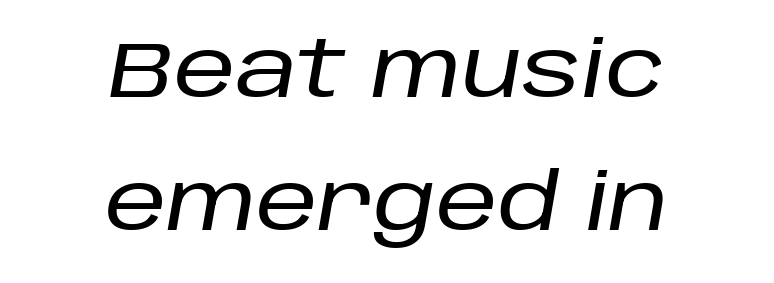
Nobody drew a line under any word here. The passage shown is typed in a proportional face where columns would drift. Which margin do the lines hug? Neither — every line sits in the middle. This block has exactly the height ordinary leading produces. The text carries the slant typical of an italic or oblique font. Tracking here is standard; glyphs follow each other at the usual distance.
